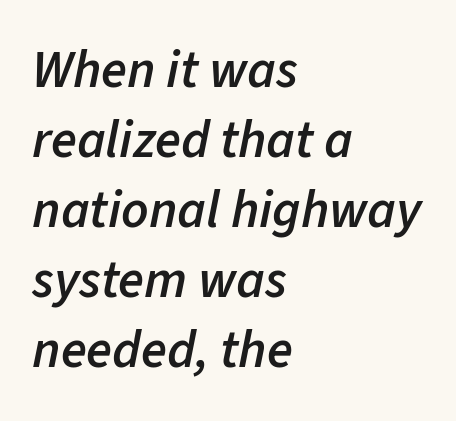
The image shows 53 px semibold type, italic (leaning right); set left-aligned, normal line spacing (1.32x), normal letter spacing, not underlined; low stroke contrast and a medium x-height.
